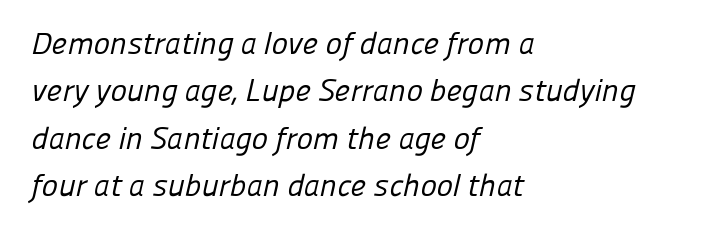
Q: Is the text bold? A: No.
Q: Is the typeface a serif or a sans-serif typeface? A: Sans-serif.
Q: Is the text underlined? A: No.
Q: How is the paragraph aligned? A: Left-aligned.
Q: Is the spacing between letters normal or unusually wide? A: Normal.
Q: Is the spacing between lines tight, normal or loose? A: Normal.
Q: Width (condensed, normal, or wide)? A: Normal.
Q: Stroke contrast? A: Low.
Q: x-height? A: Medium.
Q: Monospaced? A: No.
